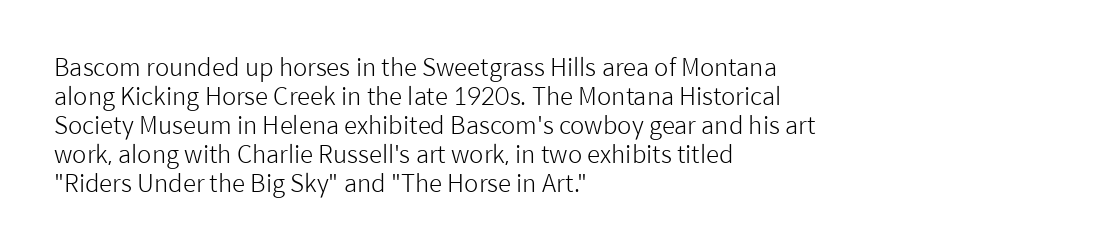
The strokes carry an ordinary text weight at most. Default kerning and tracking; the words read as compact shapes. The gap between lines stays unmarked. Does the lettering tilt? It doesn't — this is upright.
